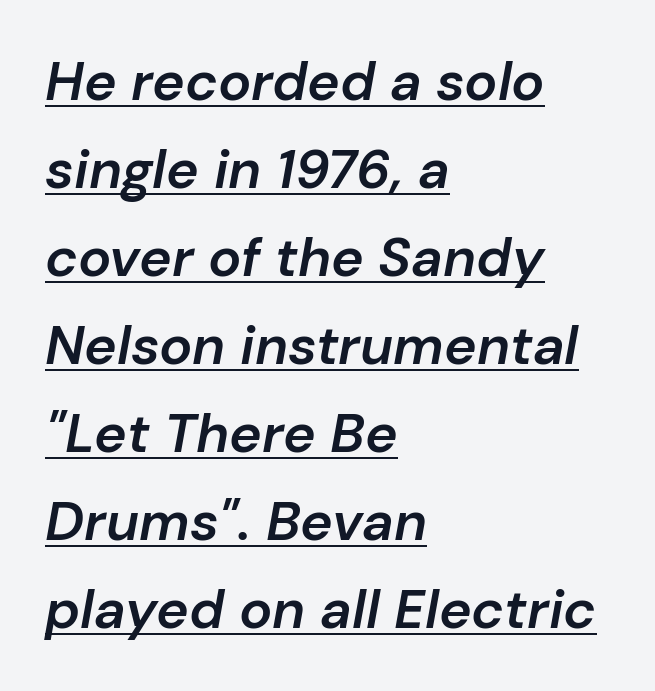
The image shows 55 px semibold type, italic (leaning right); set left-aligned, normal line spacing (1.6x), normal letter spacing, underlined; low stroke contrast and a medium x-height.
